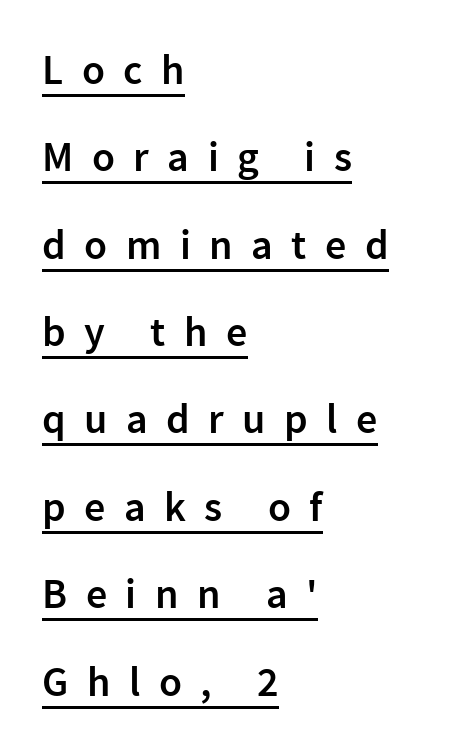
The image shows 42 px semibold sans-serif type, upright; set left-aligned, loose line spacing (2.08x), unusually wide letter spacing (+0.44 em), underlined; low stroke contrast and a medium x-height.
